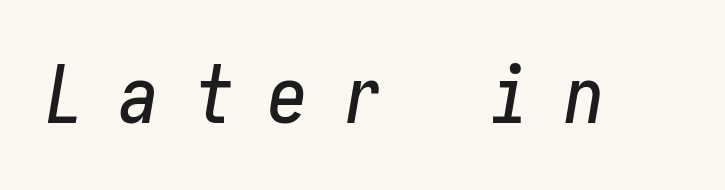
Decoration check: the copy has no underline. You can tell it's italic because the verticals aren't actually vertical. The passage shown has open, widely tracked lettering throughout.
